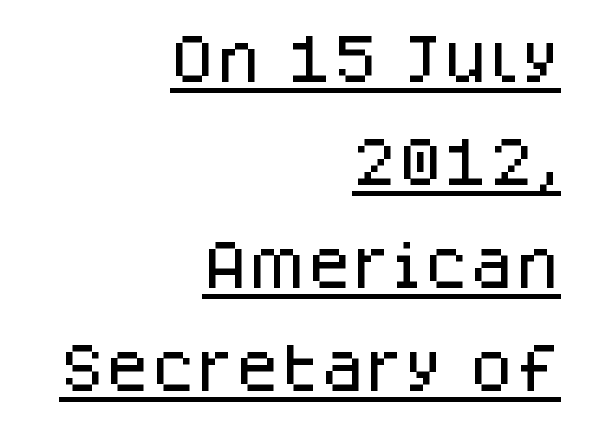
{"serif": "no", "italic": "no", "width": "normal", "stroke_contrast": "low", "x_height": "large", "monospaced": "no", "underline": "yes", "align": "right", "line_spacing": "loose", "line_spacing_ratio": 1.98, "letter_spacing": "normal", "letter_spacing_em": 0.0, "glyph_px": 52}
